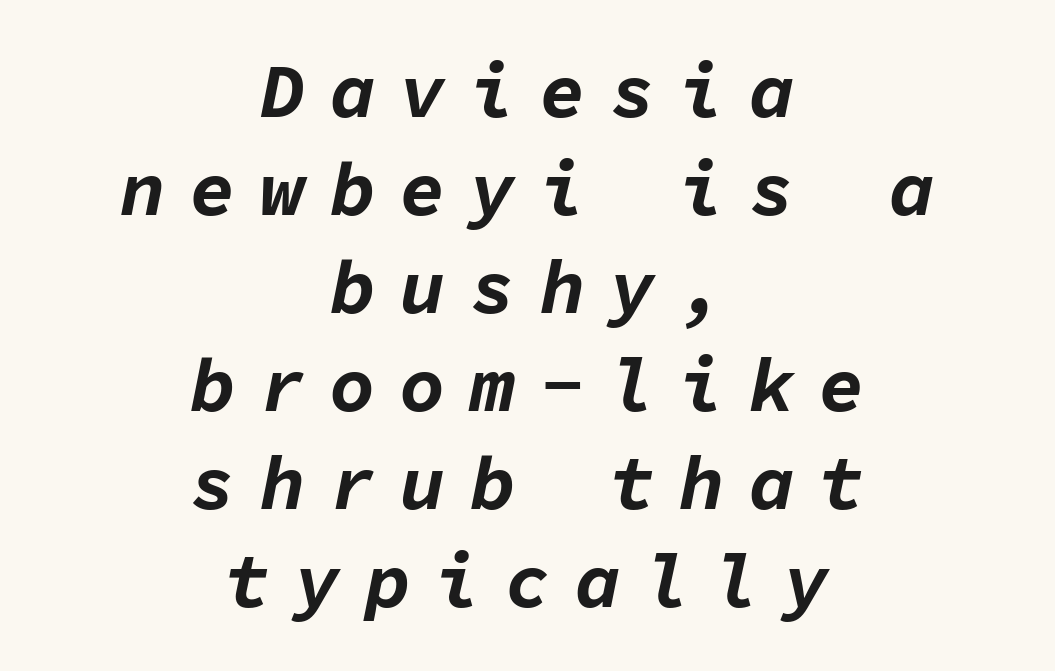
The image shows 76 px bold type, italic (leaning right), monospaced; set centered, normal line spacing (1.29x), unusually wide letter spacing (+0.32 em), not underlined; low stroke contrast and a medium x-height.
